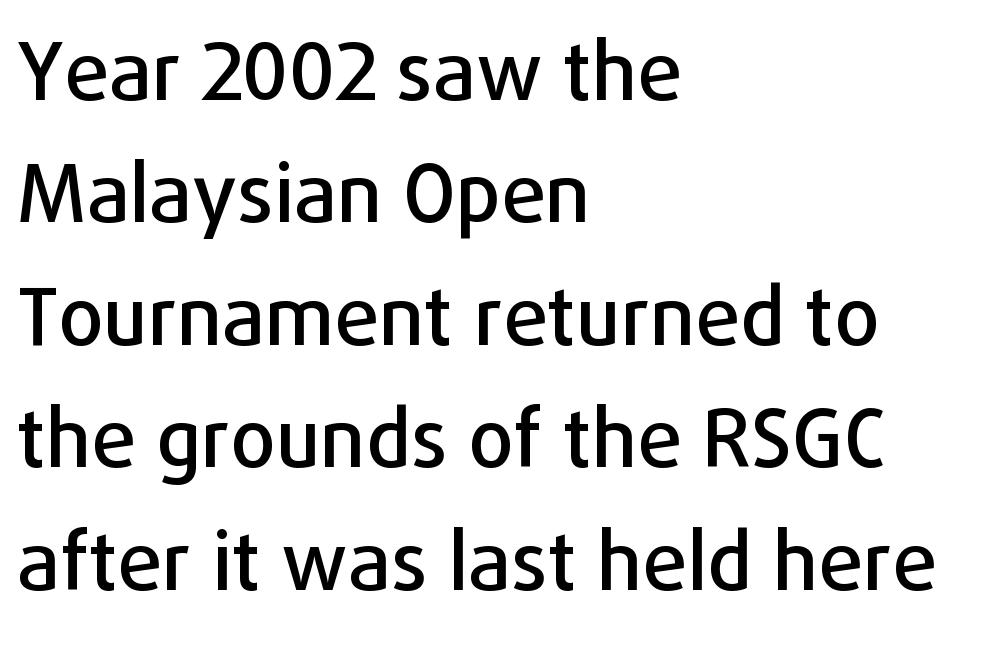
A student would call this left alignment; a typographer would say flush left, rag right. The typeface chosen for these lines omits serifs. You could not count columns in this text — the font is proportionally spaced. Is there much room between lines? A standard amount, neither cramped nor airy.
